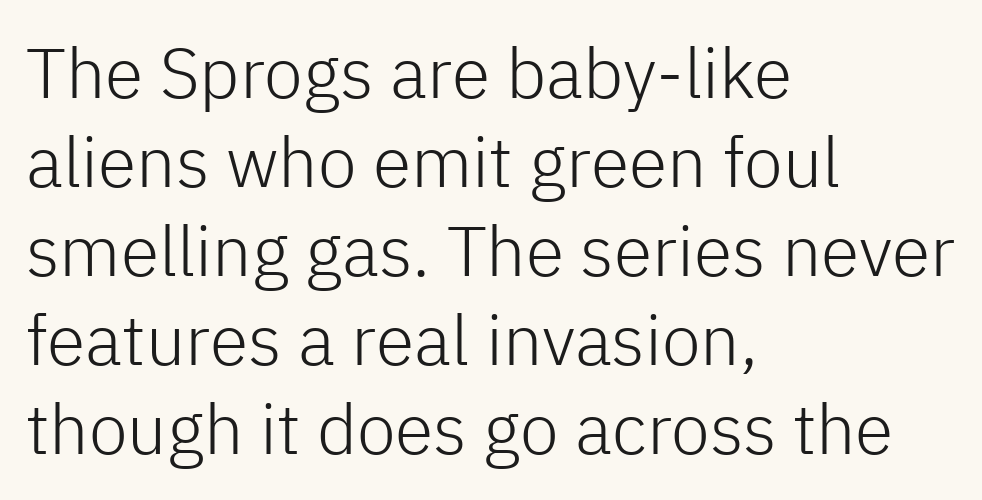
The image shows 70 px light sans-serif type, upright; set left-aligned, normal line spacing (1.27x), normal letter spacing, not underlined; low stroke contrast and a medium x-height.
